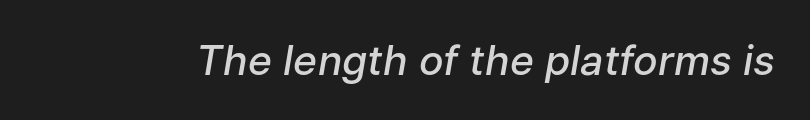
The image shows 41 px semibold type, italic (leaning right); set normal letter spacing, not underlined; low stroke contrast and a medium x-height.
